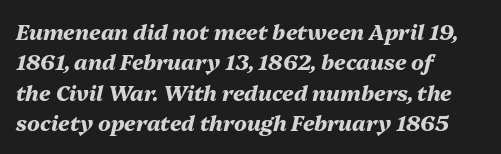
Q: Is the text bold? A: Yes.
Q: Is the text italic (slanted)? A: Yes, it leans right by about 13 degrees.
Q: Is the text underlined? A: No.
Q: How is the paragraph aligned? A: Left-aligned.
Q: Is the spacing between letters normal or unusually wide? A: Normal.
Q: Is the spacing between lines tight, normal or loose? A: Normal.
